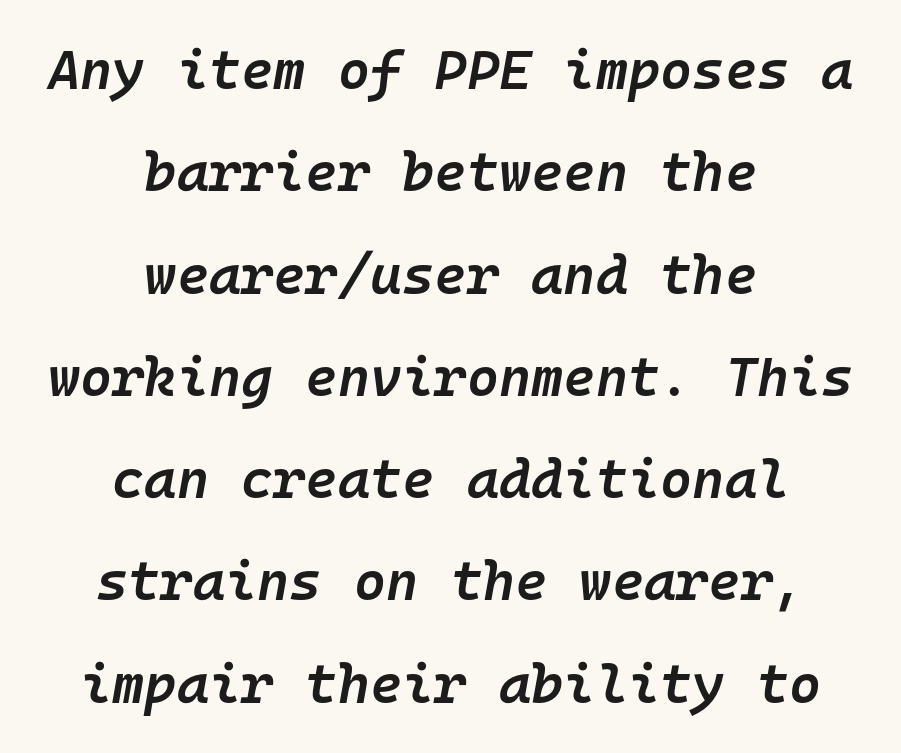
Does the lettering tilt? It does — this is italic. Default kerning and tracking; the words read as compact shapes. The paragraph shown floats in the horizontal middle. Every character here occupies the same horizontal width, giving the sample a typewriter-like rhythm. The words here are not underlined.
